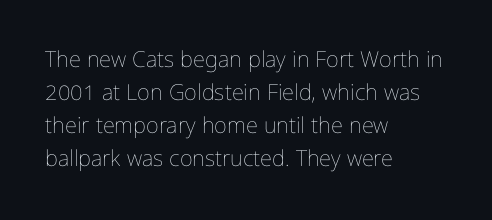
The image shows 22 px text type, upright; set left-aligned, normal line spacing (1.5x), normal letter spacing, not underlined.
